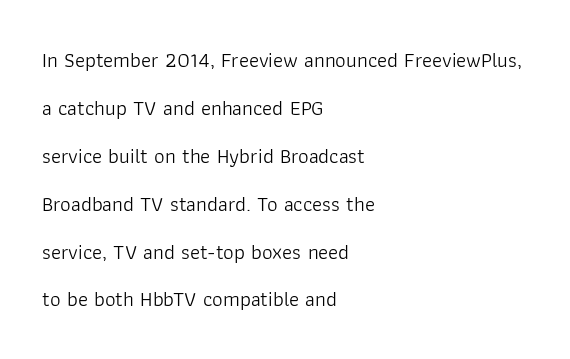
The leading is generous, giving the passage an open texture. The rag falls on the right side of this text block. Descenders are the only things crossing below the line. Ink coverage per letter is moderate at most.
